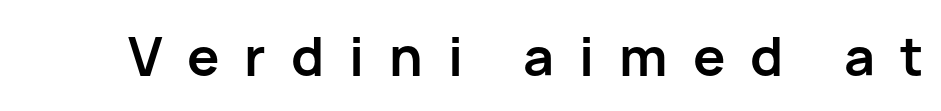
The image shows 54 px semibold sans-serif type, upright; set unusually wide letter spacing (+0.46 em), not underlined; low stroke contrast and a medium x-height.
